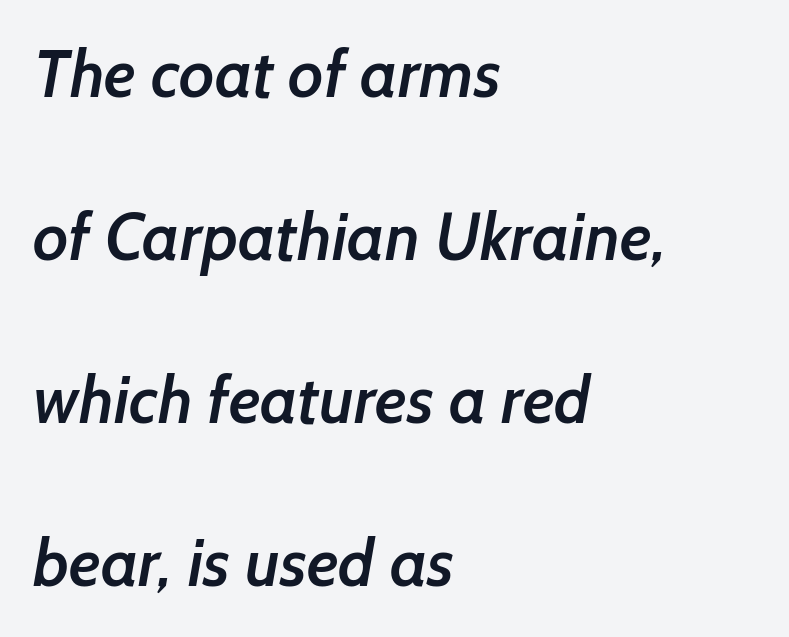
The image shows 66 px semibold sans-serif type; set left-aligned, loose line spacing (2.47x), normal letter spacing, not underlined; low stroke contrast and a medium x-height.
